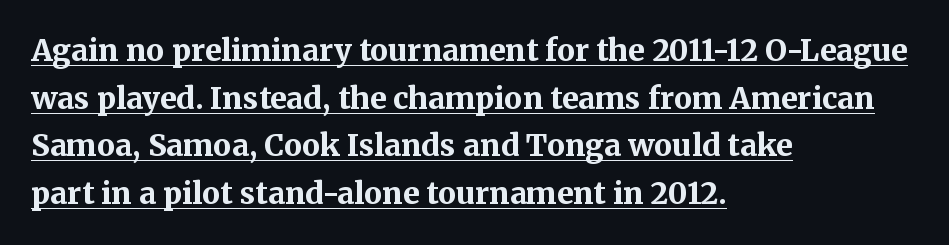
{"serif": "yes", "italic": "no", "bold": "yes", "weight": "bold", "width": "normal", "stroke_contrast": "medium", "x_height": "medium", "monospaced": "no", "underline": "yes", "align": "left", "line_spacing": "normal", "line_spacing_ratio": 1.59, "letter_spacing": "normal", "letter_spacing_em": 0.0, "glyph_px": 30}
